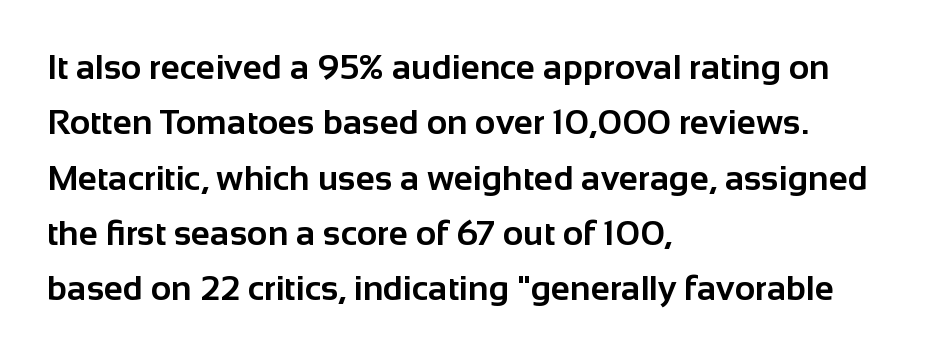
Q: Is the text bold? A: Yes.
Q: Is the text italic (slanted)? A: No, it is upright.
Q: Is the typeface a serif or a sans-serif typeface? A: Sans-serif.
Q: Is the text underlined? A: No.
Q: How is the paragraph aligned? A: Left-aligned.
Q: Is the spacing between letters normal or unusually wide? A: Normal.
Q: Is the spacing between lines tight, normal or loose? A: Normal.
Q: Width (condensed, normal, or wide)? A: Normal.
Q: Stroke contrast? A: Low.
Q: x-height? A: Medium.
Q: Monospaced? A: No.
